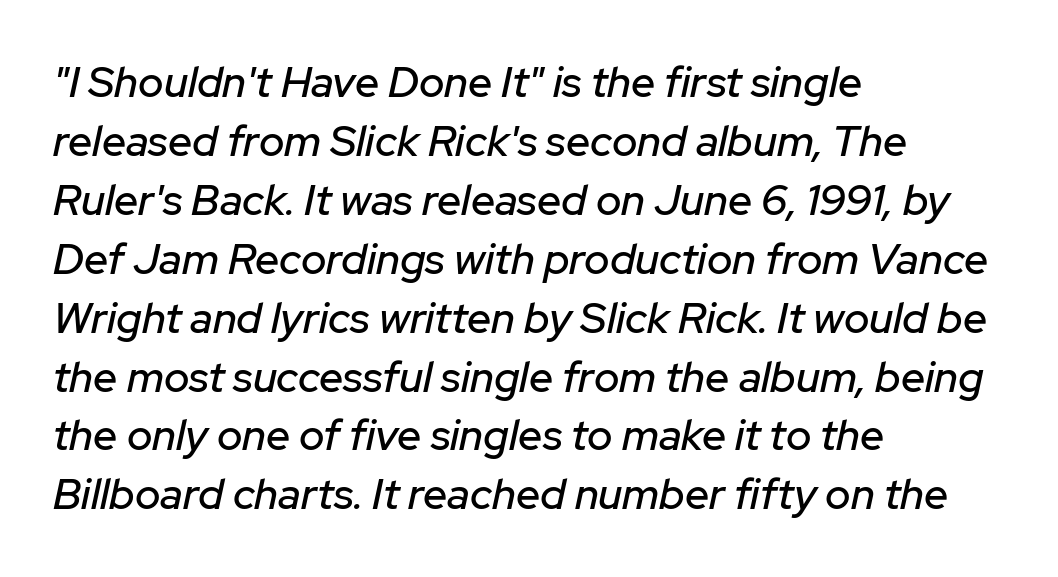
The image shows 43 px text type, italic (leaning right); set left-aligned, normal line spacing (1.37x), normal letter spacing, not underlined; low stroke contrast and a medium x-height.
